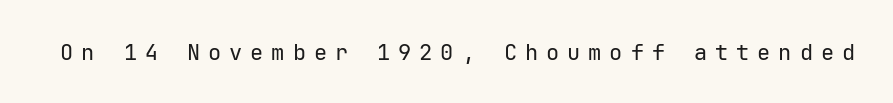
These lines have a slow, spaced-out rhythm from letter to letter. The passage shown is not underscored anywhere. A roman cut, with each character standing at attention. The face looks like a standard text weight, possibly lighter.
